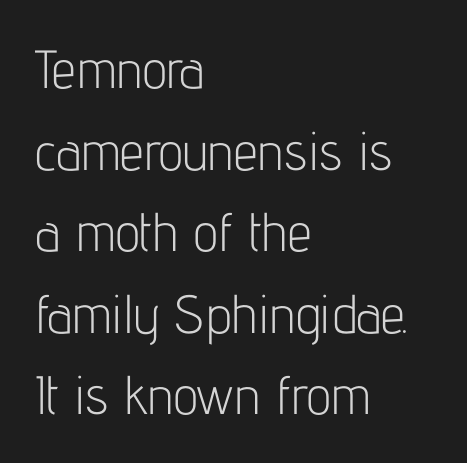
{"serif": "no", "italic": "no", "bold": "no", "weight": "light", "width": "condensed", "stroke_contrast": "low", "x_height": "medium", "monospaced": "no", "underline": "no", "align": "left", "line_spacing": "normal", "line_spacing_ratio": 1.51, "letter_spacing": "normal", "letter_spacing_em": 0.0, "glyph_px": 54}
